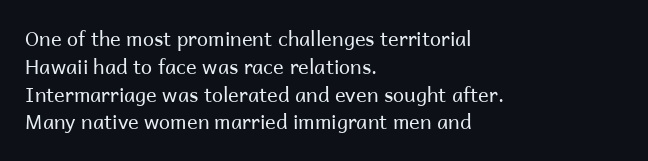
{"italic": "no", "bold": "no", "underline": "no", "align": "left", "line_spacing": "normal", "line_spacing_ratio": 1.39, "letter_spacing": "normal", "letter_spacing_em": 0.0, "glyph_px": 20}
